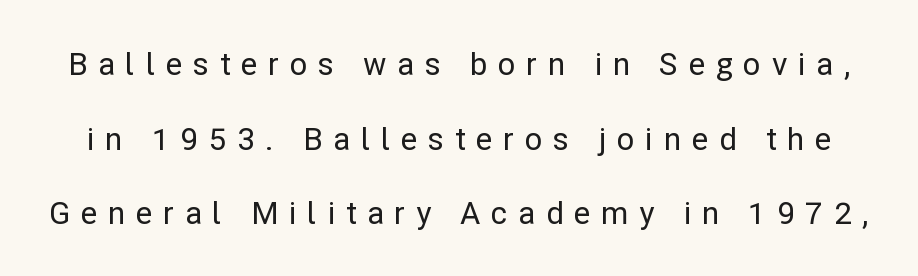
Q: Is the text italic (slanted)? A: No, it is upright.
Q: Is the typeface a serif or a sans-serif typeface? A: Sans-serif.
Q: Is the text underlined? A: No.
Q: Is the spacing between letters normal or unusually wide? A: Unusually wide.
Q: Is the spacing between lines tight, normal or loose? A: Loose.
Q: Width (condensed, normal, or wide)? A: Normal.
Q: Stroke contrast? A: Low.
Q: x-height? A: Medium.
Q: Monospaced? A: No.
